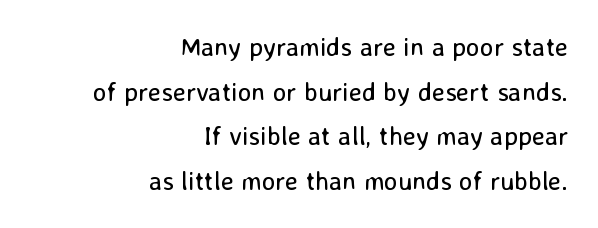
{"italic": "no", "bold": "no", "underline": "no", "align": "right", "line_spacing_ratio": 1.72, "letter_spacing": "normal", "letter_spacing_em": 0.0, "glyph_px": 26}
